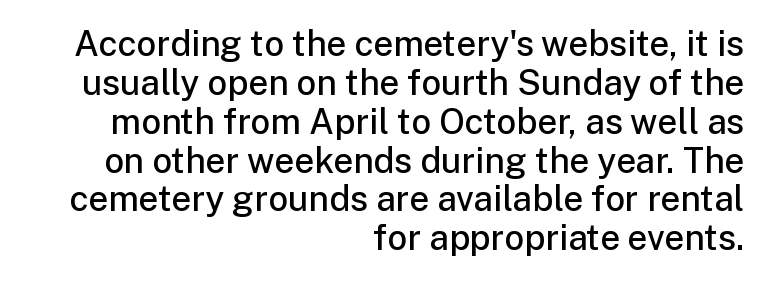
The type family on display is of the sans-serif kind. Do the characters align in a grid? No, the font is proportional. What's the leading like? Squeezed, with rows nearly overlapping. Look at the stroke-to-counter ratio: somewhat heavy, a semibold. Anything drawn beneath the words? Only blank space. Visually the block forms a straight wall on the right and a jagged coastline on the left.
